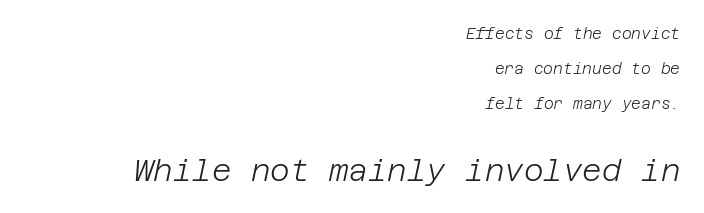
{"italic": "yes", "lean": "right", "slant_degrees": 12, "bold": "no", "weight": "light", "width": "normal", "stroke_contrast": "low", "x_height": "large", "underline": "no", "align": "right", "line_spacing": "loose", "line_spacing_ratio": 2.32, "letter_spacing": "normal", "letter_spacing_em": 0.0, "larger_block": "second", "size_ratio": 2.0, "glyph_px": 30}
